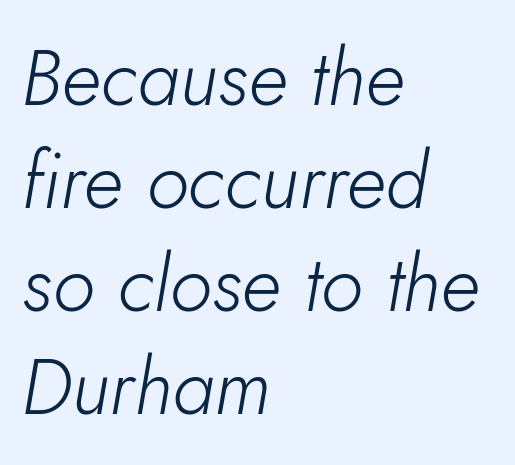
The image shows 78 px light type, italic (leaning right); set left-aligned, normal line spacing (1.32x), normal letter spacing, not underlined; low stroke contrast and a small x-height.
